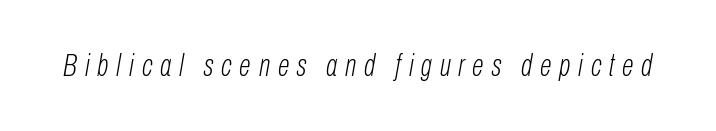
No letter is thick-stroked: the sample isn't bold. Someone cranked the tracking dial way up on this one. Quick note: underline off. This sample has the flowing, uneven cadence of proportional lettering.
